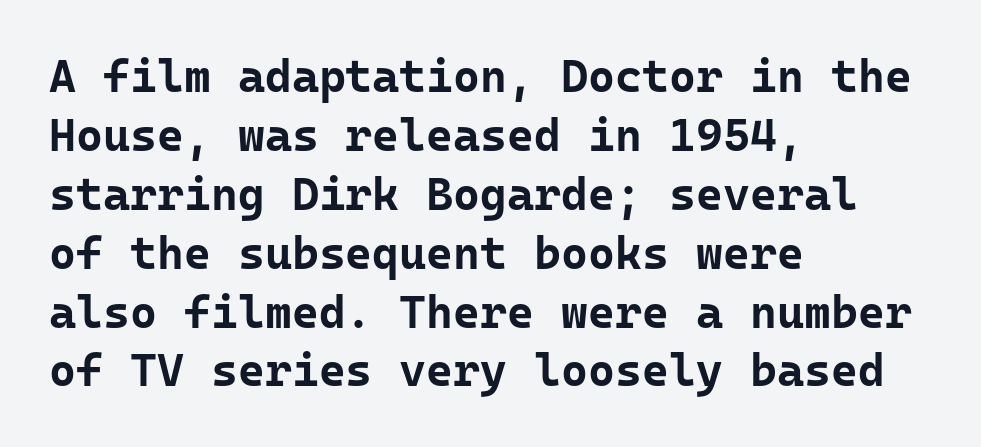
Q: Is the text bold? A: Yes.
Q: Is the text italic (slanted)? A: No, it is upright.
Q: Is the typeface a serif or a sans-serif typeface? A: Sans-serif.
Q: Is the text underlined? A: No.
Q: How is the paragraph aligned? A: Left-aligned.
Q: Is the spacing between letters normal or unusually wide? A: Normal.
Q: Is the spacing between lines tight, normal or loose? A: Normal.
Q: Width (condensed, normal, or wide)? A: Normal.
Q: Stroke contrast? A: Low.
Q: x-height? A: Medium.
Q: Monospaced? A: Yes.
